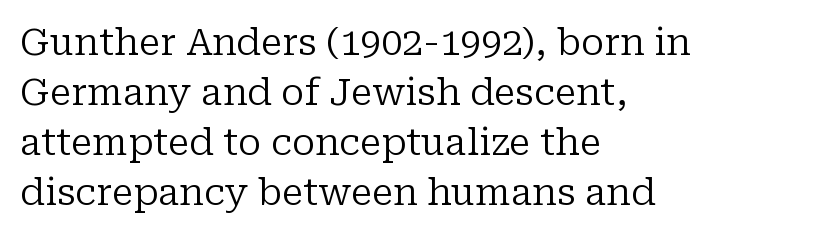
Q: Is the text bold? A: No.
Q: Is the text italic (slanted)? A: No, it is upright.
Q: Is the typeface a serif or a sans-serif typeface? A: Serif.
Q: Is the text underlined? A: No.
Q: How is the paragraph aligned? A: Left-aligned.
Q: Is the spacing between letters normal or unusually wide? A: Normal.
Q: Is the spacing between lines tight, normal or loose? A: Normal.
Q: Width (condensed, normal, or wide)? A: Normal.
Q: Stroke contrast? A: Low.
Q: x-height? A: Medium.
Q: Monospaced? A: No.
